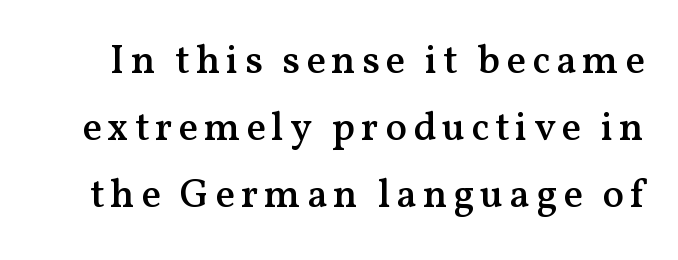
The image shows 40 px semibold serif type, upright; set normal line spacing (1.68x), not underlined; medium stroke contrast and a medium x-height.
